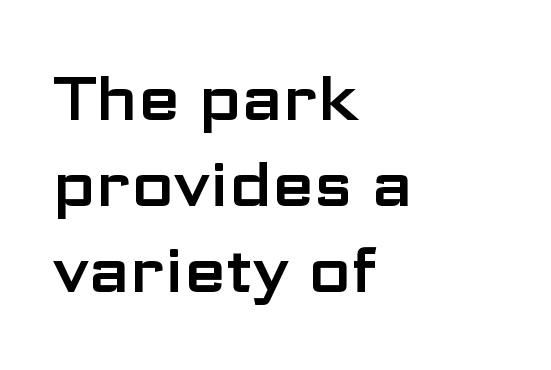
{"serif": "no", "italic": "no", "width": "wide", "stroke_contrast": "low", "x_height": "medium", "monospaced": "no", "underline": "no", "align": "left", "line_spacing": "normal", "line_spacing_ratio": 1.41, "letter_spacing": "normal", "letter_spacing_em": 0.0, "glyph_px": 61}
